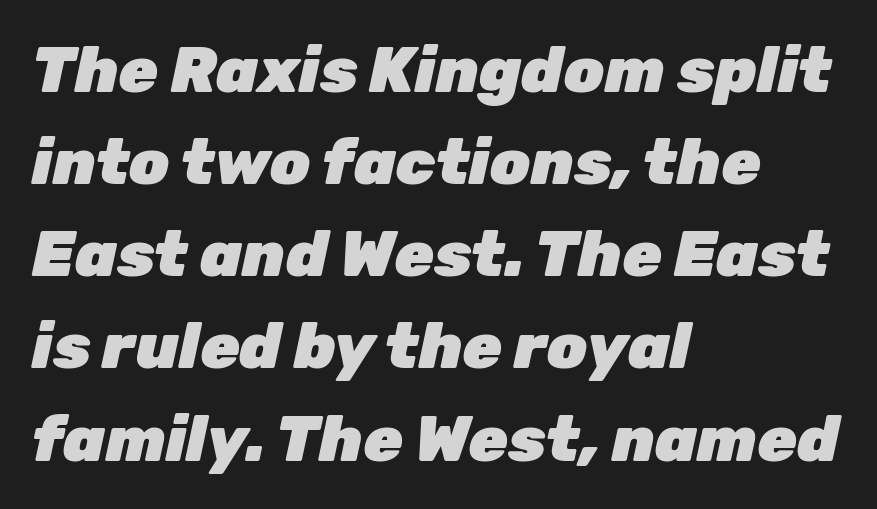
{"italic": "yes", "lean": "right", "slant_degrees": 12, "bold": "yes", "weight": "heavy", "width": "normal", "stroke_contrast": "low", "x_height": "medium", "monospaced": "no", "underline": "no", "align": "left", "line_spacing": "normal", "line_spacing_ratio": 1.44, "letter_spacing": "normal", "letter_spacing_em": 0.0, "glyph_px": 64}
